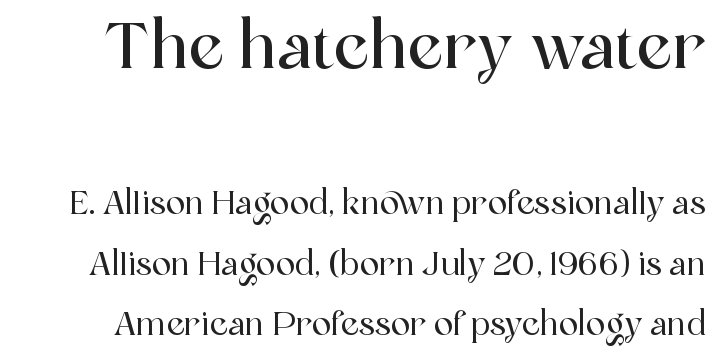
The typography opts for an upright posture over an oblique one. Only glyphs here, with clear space below each row. Looks like regular typesetting: each glyph gets only the width it needs. You could call the tracking neutral — neither tight nor loose. The letters carry serifs — small finishing strokes at the ends of their stems.
